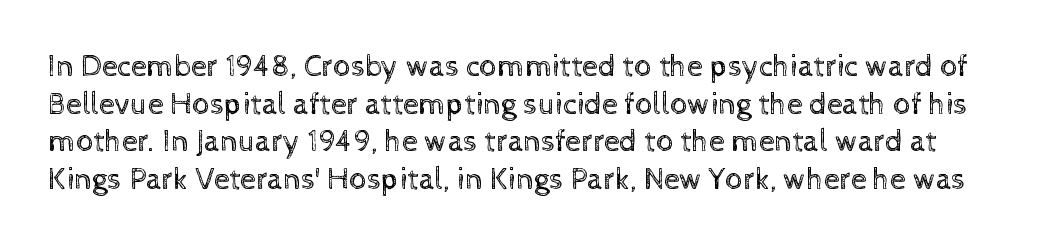
{"italic": "no", "bold": "no", "weight": "regular", "width": "normal", "x_height": "medium", "monospaced": "no", "underline": "no", "line_spacing_ratio": 1.21, "letter_spacing": "normal", "letter_spacing_em": 0.0, "glyph_px": 31}
